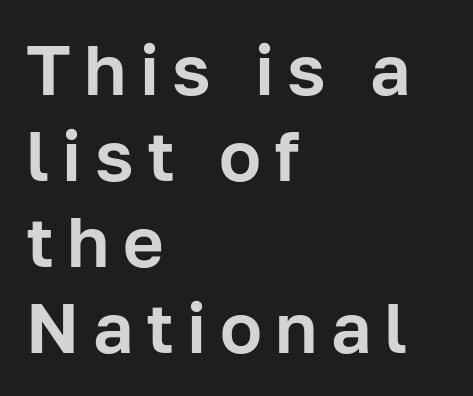
The image shows 70 px sans-serif type, upright; set left-aligned, line spacing 1.23x, not underlined; low stroke contrast and a medium x-height.
